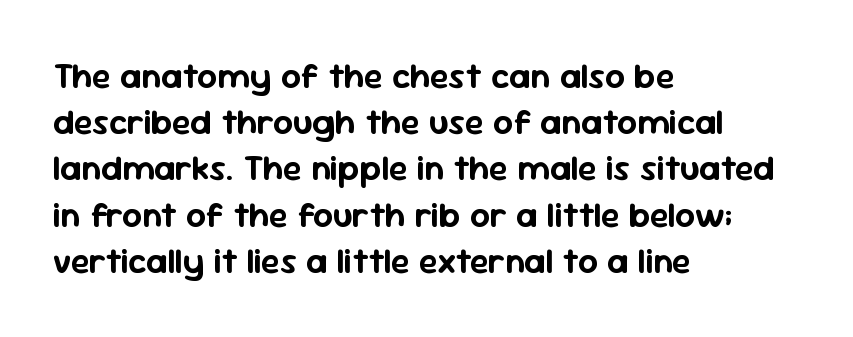
Q: Is the text italic (slanted)? A: No, it is upright.
Q: Is the typeface a serif or a sans-serif typeface? A: Sans-serif.
Q: Is the text underlined? A: No.
Q: How is the paragraph aligned? A: Left-aligned.
Q: Is the spacing between letters normal or unusually wide? A: Normal.
Q: Is the spacing between lines tight, normal or loose? A: Normal.
Q: Width (condensed, normal, or wide)? A: Normal.
Q: Stroke contrast? A: Low.
Q: x-height? A: Medium.
Q: Monospaced? A: No.
